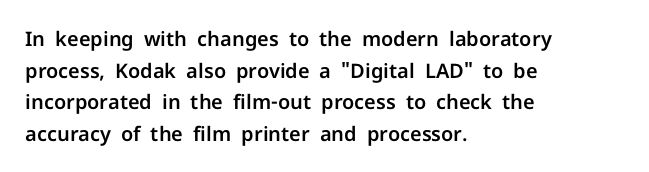
Q: Is the text italic (slanted)? A: No, it is upright.
Q: Is the text underlined? A: No.
Q: How is the paragraph aligned? A: Left-aligned.
Q: Is the spacing between letters normal or unusually wide? A: Normal.
Q: Is the spacing between lines tight, normal or loose? A: Normal.
